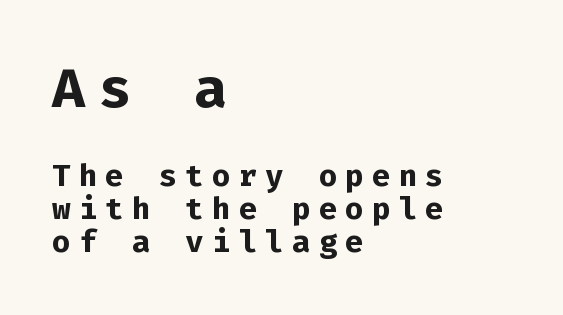
The image shows 55 px bold sans-serif type, upright, monospaced; set left-aligned, tight line spacing (1.07x), unusually wide letter spacing (+0.26 em), not underlined; the first (top) block is 1.77x larger; low stroke contrast and a medium x-height.
